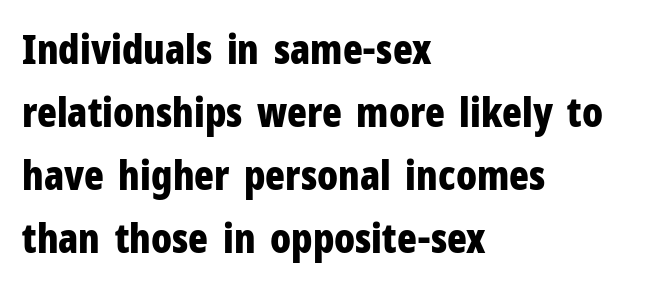
The image shows 41 px bold, condensed sans-serif type, upright; set left-aligned, normal line spacing (1.54x), normal letter spacing, not underlined; low stroke contrast and a medium x-height.
